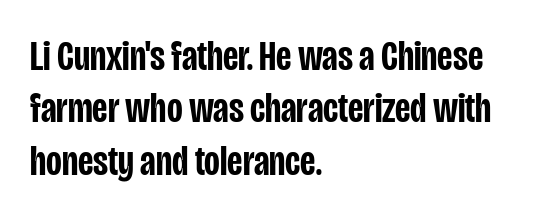
Q: Is the text bold? A: Semi-bold.
Q: Is the text italic (slanted)? A: No, it is upright.
Q: Is the typeface a serif or a sans-serif typeface? A: Sans-serif.
Q: Is the text underlined? A: No.
Q: How is the paragraph aligned? A: Left-aligned.
Q: Is the spacing between letters normal or unusually wide? A: Normal.
Q: Width (condensed, normal, or wide)? A: Condensed.
Q: Stroke contrast? A: Low.
Q: x-height? A: Large.
Q: Monospaced? A: No.
